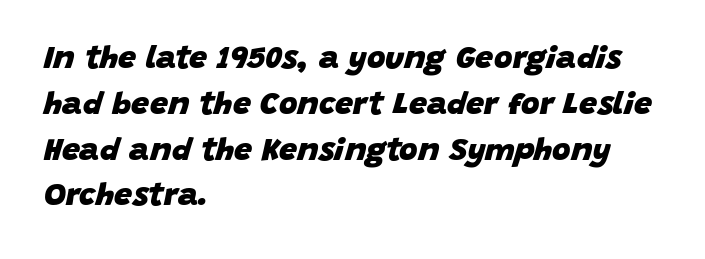
The image shows 32 px heavy type, italic (leaning right); set left-aligned, normal line spacing (1.43x), normal letter spacing, not underlined; low stroke contrast and a large x-height.
